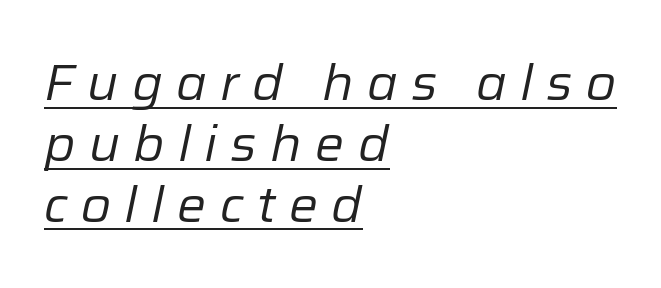
The image shows 49 px regular-weight type, italic (leaning right); set left-aligned, line spacing 1.24x, unusually wide letter spacing (+0.27 em), underlined; low stroke contrast and a medium x-height.
